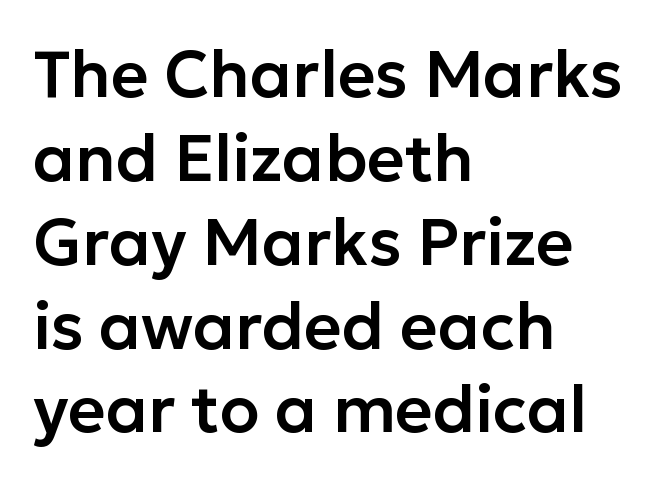
{"serif": "no", "italic": "no", "width": "normal", "stroke_contrast": "low", "x_height": "medium", "monospaced": "no", "underline": "no", "align": "left", "line_spacing": "normal", "line_spacing_ratio": 1.29, "letter_spacing": "normal", "letter_spacing_em": 0.0, "glyph_px": 65}
